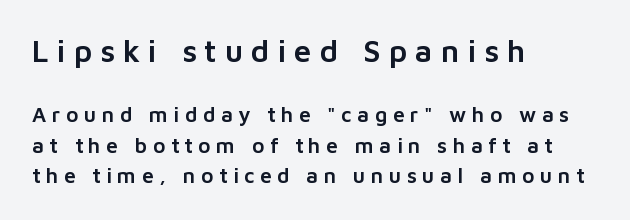
{"serif": "no", "italic": "no", "width": "normal", "stroke_contrast": "low", "x_height": "medium", "monospaced": "no", "underline": "no", "align": "left", "line_spacing": "normal", "line_spacing_ratio": 1.44, "letter_spacing": "wide", "letter_spacing_em": 0.26, "larger_block": "first", "size_ratio": 1.48, "glyph_px": 31}
